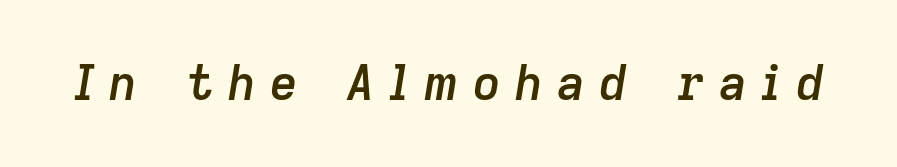
Q: Is the text bold? A: Semi-bold.
Q: Is the text italic (slanted)? A: Yes, it leans right by about 9 degrees.
Q: Is the text underlined? A: No.
Q: Is the spacing between letters normal or unusually wide? A: Unusually wide.
Q: Width (condensed, normal, or wide)? A: Normal.
Q: Stroke contrast? A: Low.
Q: x-height? A: Medium.
Q: Monospaced? A: No.
